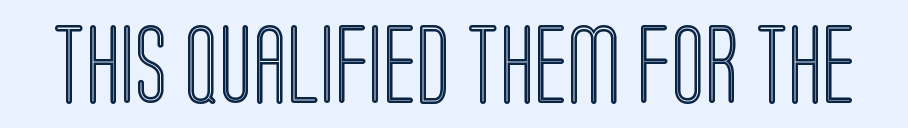
{"italic": "no", "width": "condensed", "x_height": "large", "monospaced": "no", "underline": "no", "letter_spacing": "normal", "letter_spacing_em": 0.0, "glyph_px": 79}
